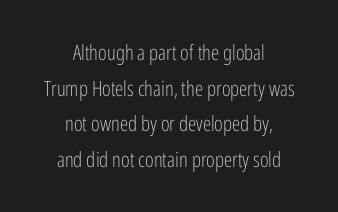
The image shows 21 px text type, upright; set centered, normal line spacing (1.7x), normal letter spacing, not underlined.
